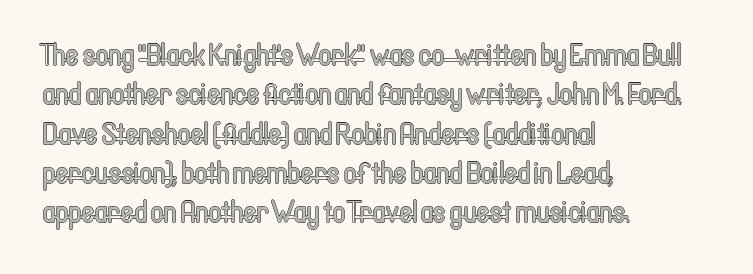
{"italic": "no", "width": "condensed", "x_height": "medium", "monospaced": "no", "underline": "no", "align": "left", "line_spacing": "normal", "line_spacing_ratio": 1.27, "letter_spacing": "normal", "letter_spacing_em": 0.0, "glyph_px": 31}
